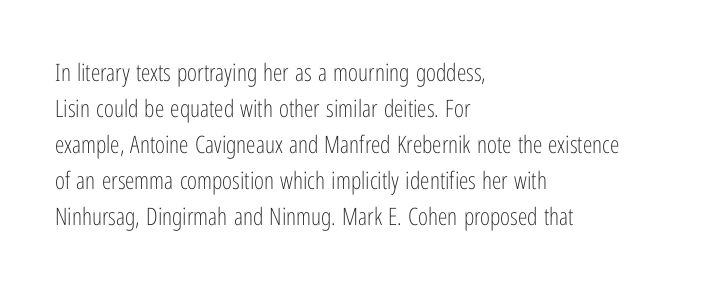
There is no visible air inserted between adjacent glyphs. The rendering anchors every line to the left-hand side. Counters stay open thanks to moderate or lighter strokes. Is there much room between lines? A standard amount, neither cramped nor airy. Type without underlining.
